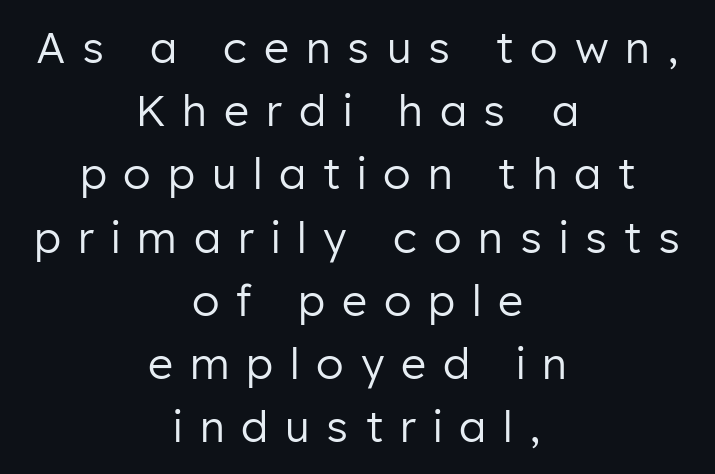
{"serif": "no", "italic": "no", "bold": "no", "weight": "regular", "width": "normal", "stroke_contrast": "low", "x_height": "medium", "monospaced": "no", "underline": "no", "align": "center", "line_spacing": "normal", "line_spacing_ratio": 1.47, "letter_spacing": "wide", "letter_spacing_em": 0.39, "glyph_px": 43}
